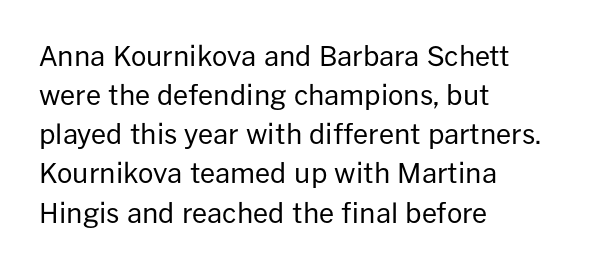
Default kerning and tracking; the words read as compact shapes. No heavy texture on the line: the type isn't bold. A roman cut, with each character standing at attention. Notice how the passage keeps a crisp vertical edge on the left only. Bare-footed words on every line.
